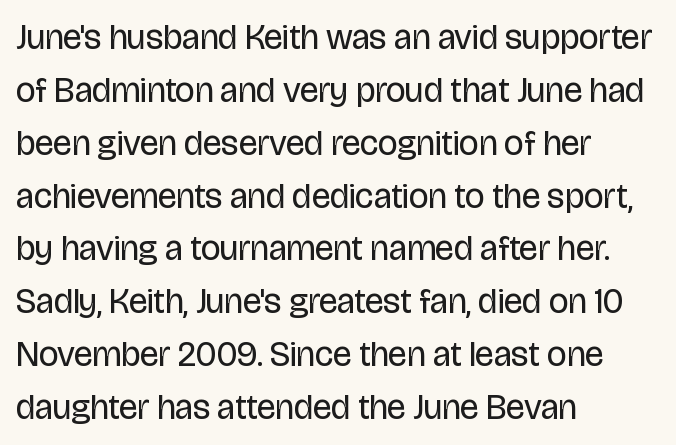
The image shows 35 px regular-weight, condensed sans-serif type, upright; set left-aligned, normal line spacing (1.51x), normal letter spacing, not underlined; low stroke contrast and a large x-height.
